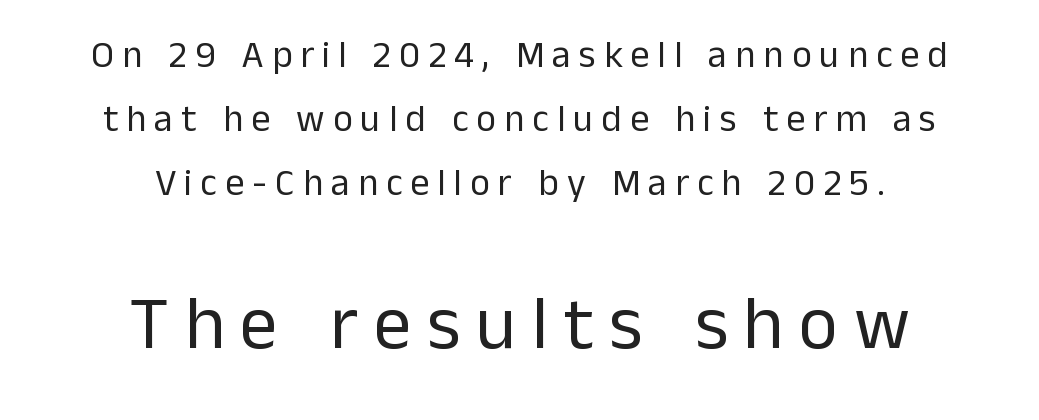
{"serif": "no", "italic": "no", "bold": "no", "weight": "regular", "width": "normal", "stroke_contrast": "low", "x_height": "medium", "monospaced": "no", "underline": "no", "align": "center", "line_spacing": "normal", "line_spacing_ratio": 1.69, "letter_spacing": "wide", "letter_spacing_em": 0.21, "larger_block": "second", "size_ratio": 1.97, "glyph_px": 75}
